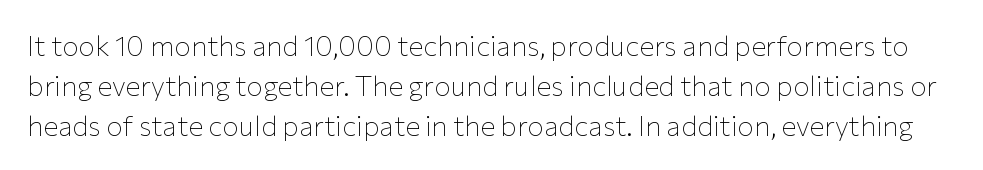
The letters stand straight up with perfectly vertical stems. The leading is moderate, giving the passage an even texture. A quiet, ordinary-to-light weight characterises the typeface. You could not count columns in this text — the font is proportionally spaced. Words float on clear page, feet unadorned. Type style note: lacks serifs.
